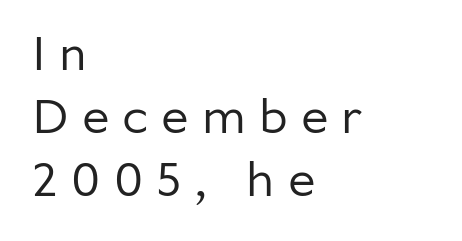
The image shows 49 px regular-weight sans-serif type, upright; set left-aligned, normal line spacing (1.29x), unusually wide letter spacing (+0.27 em), not underlined; low stroke contrast and a medium x-height.
